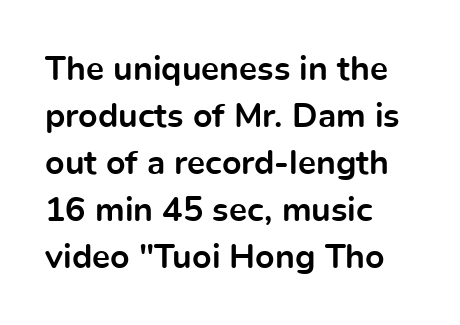
Quick note: interline space is typical. The lines are quadded left. Looks like regular typesetting: each glyph gets only the width it needs. Each glyph is drawn with heavy, bold strokes. Nope, not italic — everything's standing straight. Decoration check: the copy has no underline.
